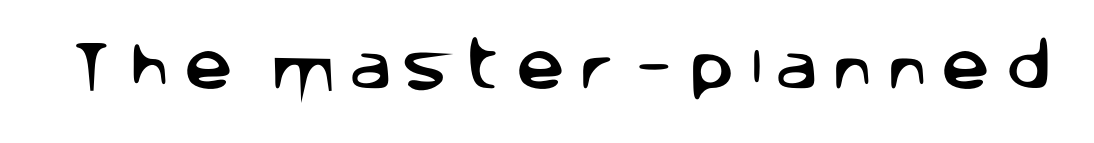
Q: Is the text italic (slanted)? A: No, it is upright.
Q: Is the typeface a serif or a sans-serif typeface? A: Sans-serif.
Q: Is the text underlined? A: No.
Q: Is the spacing between letters normal or unusually wide? A: Unusually wide.
Q: Width (condensed, normal, or wide)? A: Normal.
Q: Stroke contrast? A: Low.
Q: x-height? A: Large.
Q: Monospaced? A: No.
